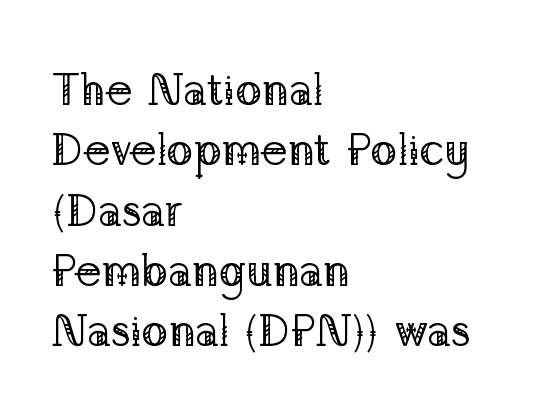
The image shows 45 px regular-weight serif type, upright; set left-aligned, normal line spacing (1.34x), normal letter spacing, not underlined; low stroke contrast and a medium x-height.
